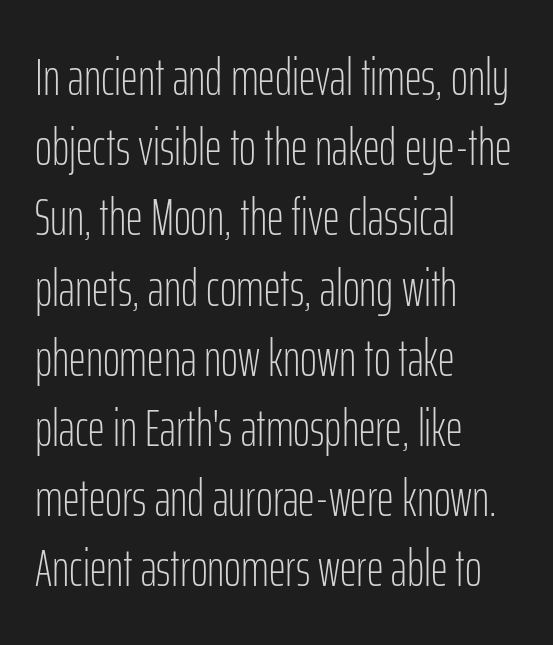
Successive baselines arrive at the customary interval. Designer's note — italics off, roman on. Note the varied advance widths — an 'i' is clearly narrower than an 'm'. Notice how the passage keeps a crisp vertical edge on the left only. Beneath every word, the page is bare. Inter-character spacing is left at the font's built-in metrics.
